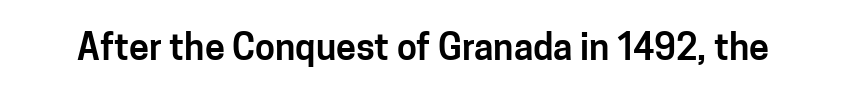
Q: Is the text italic (slanted)? A: No, it is upright.
Q: Is the typeface a serif or a sans-serif typeface? A: Sans-serif.
Q: Is the text underlined? A: No.
Q: Is the spacing between letters normal or unusually wide? A: Normal.
Q: Width (condensed, normal, or wide)? A: Normal.
Q: Stroke contrast? A: Low.
Q: x-height? A: Medium.
Q: Monospaced? A: No.
